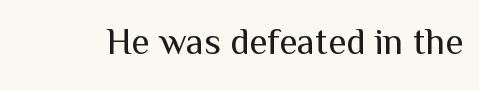
{"serif": "no", "italic": "no", "bold": "no", "weight": "regular", "width": "normal", "stroke_contrast": "medium", "x_height": "medium", "monospaced": "no", "underline": "no", "letter_spacing": "normal", "letter_spacing_em": 0.0, "glyph_px": 37}
